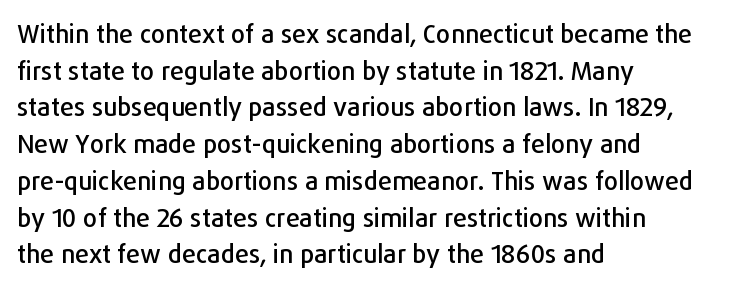
Q: Is the text italic (slanted)? A: No, it is upright.
Q: Is the text underlined? A: No.
Q: How is the paragraph aligned? A: Left-aligned.
Q: Is the spacing between letters normal or unusually wide? A: Normal.
Q: Is the spacing between lines tight, normal or loose? A: Normal.
